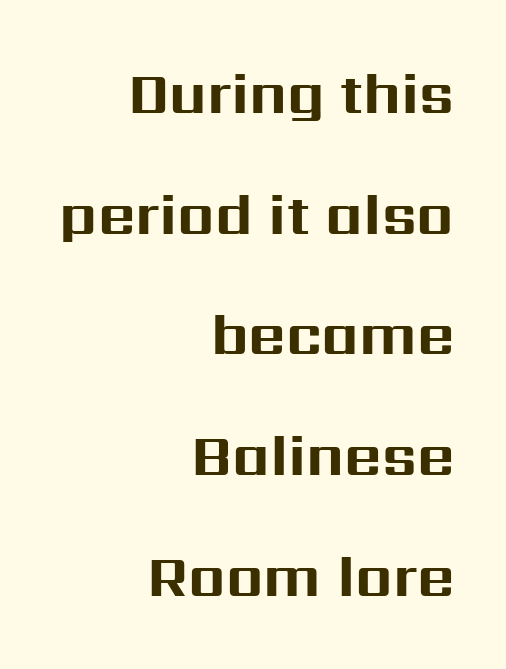
{"serif": "no", "italic": "no", "bold": "yes", "weight": "bold", "width": "normal", "stroke_contrast": "medium", "x_height": "medium", "monospaced": "no", "underline": "no", "align": "right", "line_spacing": "loose", "line_spacing_ratio": 2.08, "letter_spacing": "normal", "letter_spacing_em": 0.0, "glyph_px": 58}
